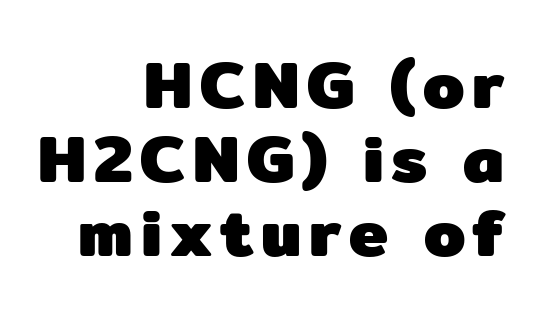
{"serif": "no", "italic": "no", "bold": "yes", "weight": "heavy", "width": "normal", "stroke_contrast": "low", "x_height": "medium", "monospaced": "no", "underline": "no", "align": "right", "line_spacing": "tight", "line_spacing_ratio": 1.12, "glyph_px": 66}
